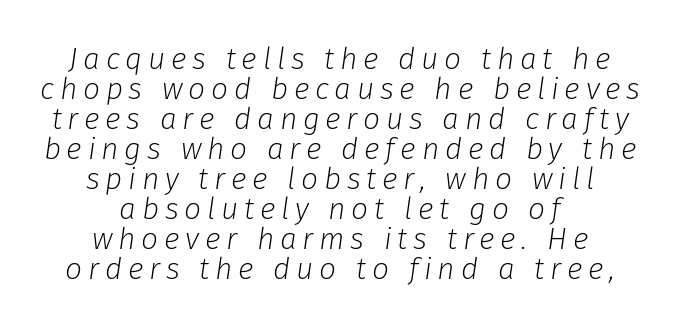
Q: Is the text bold? A: No.
Q: Is the text italic (slanted)? A: Yes, it leans right by about 8 degrees.
Q: Is the text underlined? A: No.
Q: How is the paragraph aligned? A: Centered.
Q: Is the spacing between lines tight, normal or loose? A: Tight.
Q: Width (condensed, normal, or wide)? A: Normal.
Q: Stroke contrast? A: Low.
Q: x-height? A: Medium.
Q: Monospaced? A: No.
